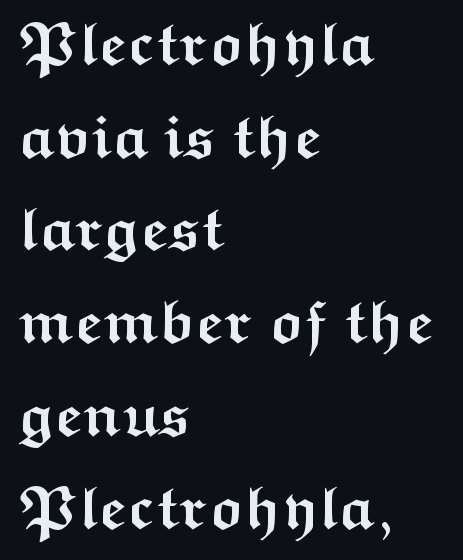
This rendering employs a face without finishing strokes, i.e., a sans-serif. The setting favours the left margin, as ordinary paragraphs usually do. What's the leading like? Ordinary, nothing unusual. The baseline area is clear. The rendering uses natural spacing where letterforms have individual widths. Letter spacing: default.
